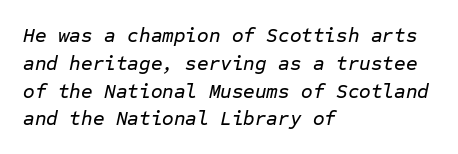
The passage shown leans; its letterforms are oblique. Default kerning and tracking; the words read as compact shapes. Only glyphs here, with clear space below each row. The paragraph shown leans on its left margin.
